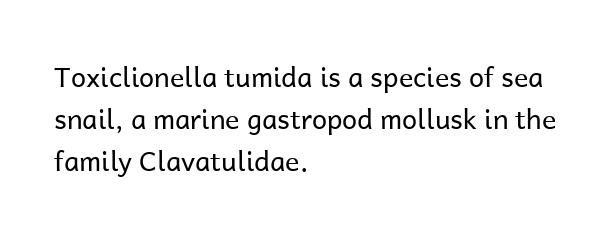
Each new line begins a customary step beneath the previous one. The passage shown is not underscored anywhere. Weight: not bold — regular or lighter. Nope, not italic — everything's standing straight. A classic flush-left, rag-right setting is used for this passage.
